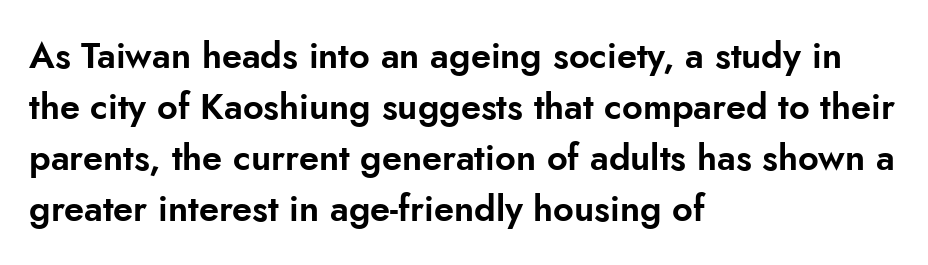
The image shows 36 px sans-serif type, upright; set left-aligned, normal line spacing (1.42x), normal letter spacing, not underlined; low stroke contrast and a small x-height.
